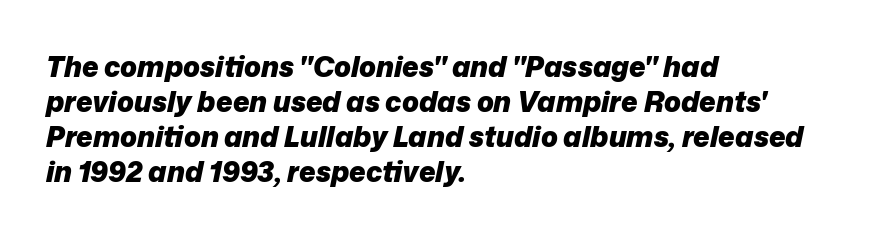
{"italic": "yes", "lean": "right", "slant_degrees": 12, "bold": "yes", "weight": "heavy", "width": "normal", "stroke_contrast": "low", "x_height": "medium", "monospaced": "no", "underline": "no", "align": "left", "line_spacing": "normal", "line_spacing_ratio": 1.25, "letter_spacing": "normal", "letter_spacing_em": 0.0, "glyph_px": 28}
